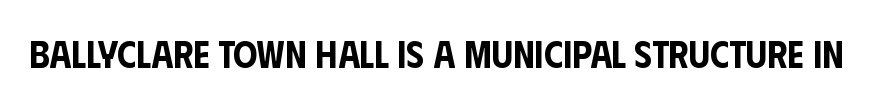
Q: Is the text italic (slanted)? A: No, it is upright.
Q: Is the typeface a serif or a sans-serif typeface? A: Sans-serif.
Q: Is the text underlined? A: No.
Q: Is the spacing between letters normal or unusually wide? A: Normal.
Q: Width (condensed, normal, or wide)? A: Condensed.
Q: Stroke contrast? A: Low.
Q: x-height? A: Large.
Q: Monospaced? A: No.
